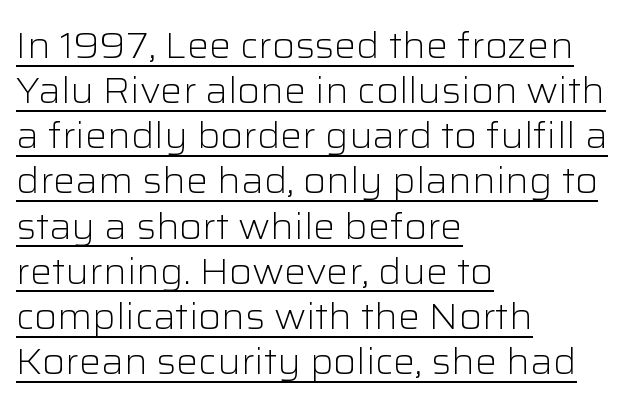
Q: Is the text bold? A: No.
Q: Is the text italic (slanted)? A: No, it is upright.
Q: Is the typeface a serif or a sans-serif typeface? A: Sans-serif.
Q: Is the text underlined? A: Yes.
Q: How is the paragraph aligned? A: Left-aligned.
Q: Is the spacing between letters normal or unusually wide? A: Normal.
Q: Width (condensed, normal, or wide)? A: Normal.
Q: Stroke contrast? A: Low.
Q: x-height? A: Medium.
Q: Monospaced? A: No.
